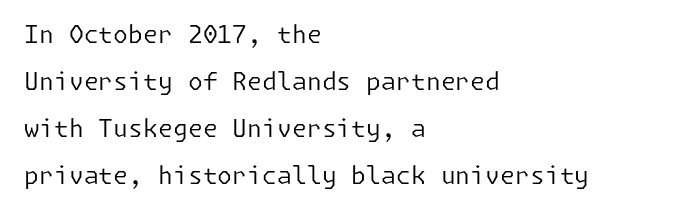
The image shows 24 px text type, upright; set left-aligned, loose line spacing (1.96x), normal letter spacing, not underlined.
